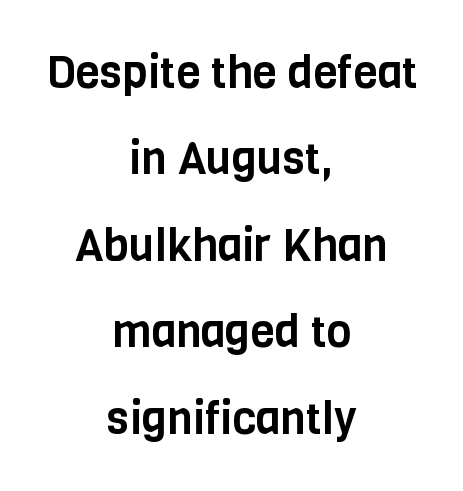
Q: Is the text italic (slanted)? A: No, it is upright.
Q: Is the typeface a serif or a sans-serif typeface? A: Sans-serif.
Q: Is the text underlined? A: No.
Q: How is the paragraph aligned? A: Centered.
Q: Is the spacing between letters normal or unusually wide? A: Normal.
Q: Is the spacing between lines tight, normal or loose? A: Loose.
Q: Width (condensed, normal, or wide)? A: Condensed.
Q: Stroke contrast? A: Low.
Q: x-height? A: Large.
Q: Monospaced? A: No.
